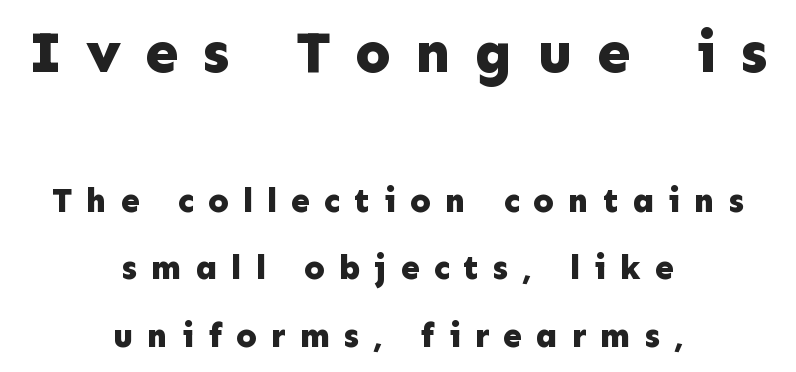
The image shows 59 px bold sans-serif type, upright; set centered, loose line spacing (1.98x), unusually wide letter spacing (+0.41 em), not underlined; the first (top) block is 1.74x larger; low stroke contrast and a medium x-height.
